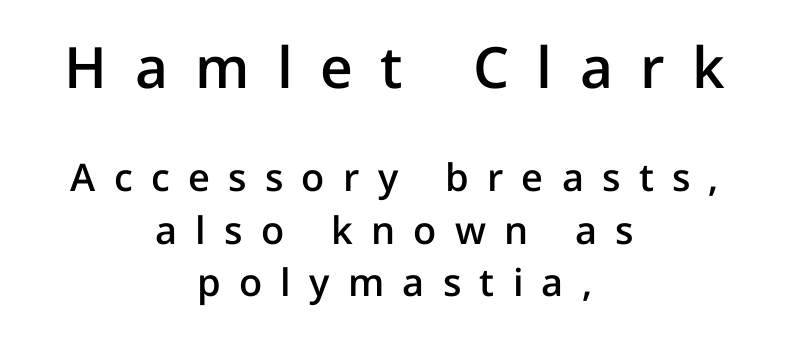
Evenly set lines give the paragraph a standard silhouette. Honestly, the letter spacing is so wide it's the main thing you notice. Lines of text with bare space underneath. The letters advance in unequal steps, a hallmark of proportional type.
